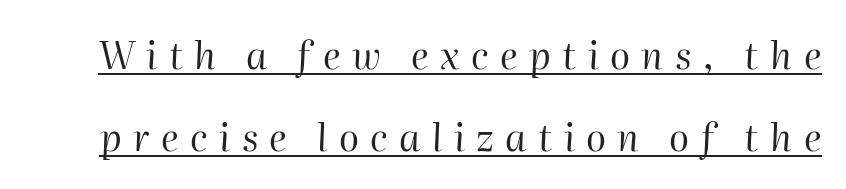
Q: Is the text bold? A: No.
Q: Is the text italic (slanted)? A: Yes, it leans right by about 2 degrees.
Q: Is the text underlined? A: Yes.
Q: Is the spacing between letters normal or unusually wide? A: Unusually wide.
Q: Is the spacing between lines tight, normal or loose? A: Loose.
Q: Width (condensed, normal, or wide)? A: Normal.
Q: Stroke contrast? A: High.
Q: x-height? A: Medium.
Q: Monospaced? A: No.
